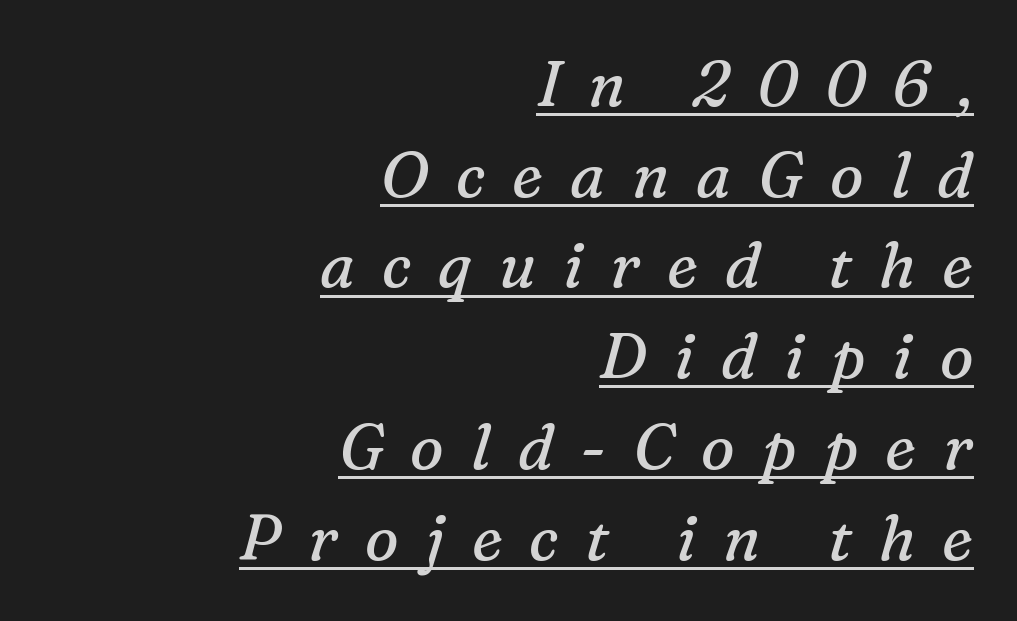
Between one letter and the next there's a generous, obvious gap. On a weight scale, this lands at 450 or below. These lines sit exactly where default settings would place them. Do the characters align in a grid? No, the font is proportional. You can tell it's italic because the verticals aren't actually vertical.
